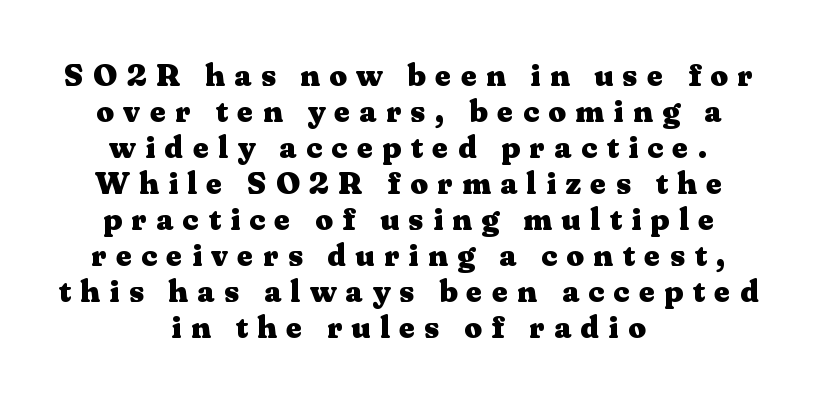
{"serif": "yes", "italic": "no", "bold": "yes", "weight": "heavy", "width": "wide", "stroke_contrast": "medium", "x_height": "medium", "monospaced": "no", "underline": "no", "align": "center", "line_spacing_ratio": 1.16, "letter_spacing": "wide", "letter_spacing_em": 0.3, "glyph_px": 31}
